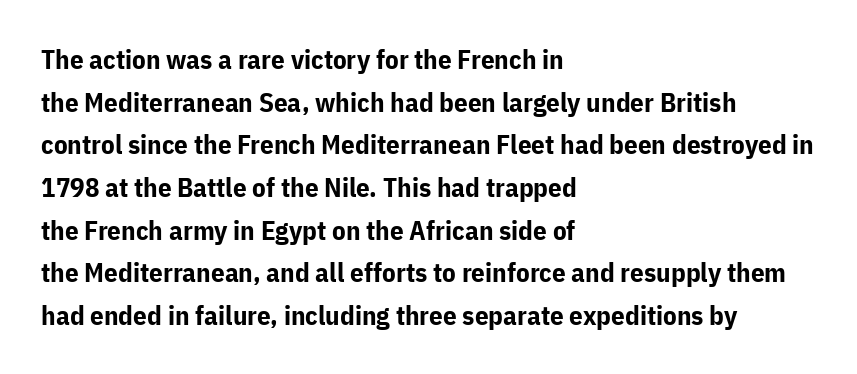
Q: Is the text bold? A: Yes.
Q: Is the text italic (slanted)? A: No, it is upright.
Q: Is the text underlined? A: No.
Q: How is the paragraph aligned? A: Left-aligned.
Q: Is the spacing between letters normal or unusually wide? A: Normal.
Q: Is the spacing between lines tight, normal or loose? A: Normal.
